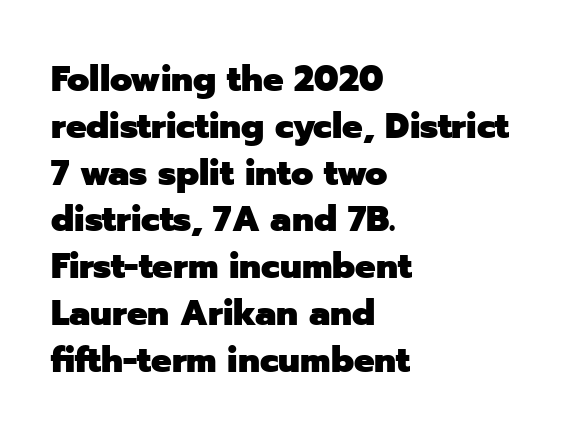
Font category for this specimen: sans-serif. These lines are rendered in a variable-pitch font. Notice how thick the strokes are: this is what a full bold looks like. How are the letters spaced? Ordinarily, with no added tracking. Line starts are locked; line ends wander.
